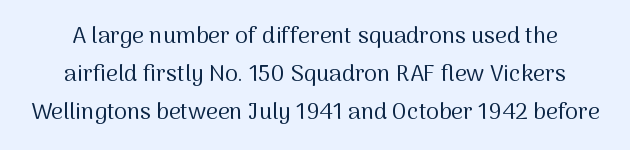
This sample uses plain, unmodified letter spacing. Quick note: not italic, upright. Each new line begins a customary step beneath the previous one. Ink coverage per letter is moderate at most.
